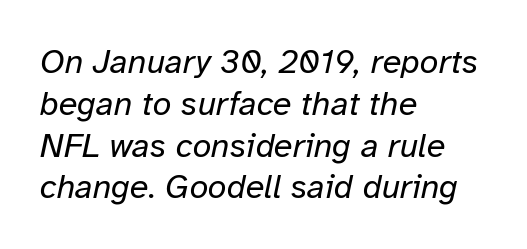
{"italic": "yes", "lean": "right", "slant_degrees": 12, "bold": "no", "weight": "regular", "width": "normal", "stroke_contrast": "low", "x_height": "medium", "monospaced": "no", "underline": "no", "align": "left", "line_spacing_ratio": 1.23, "letter_spacing": "normal", "letter_spacing_em": 0.0, "glyph_px": 34}
